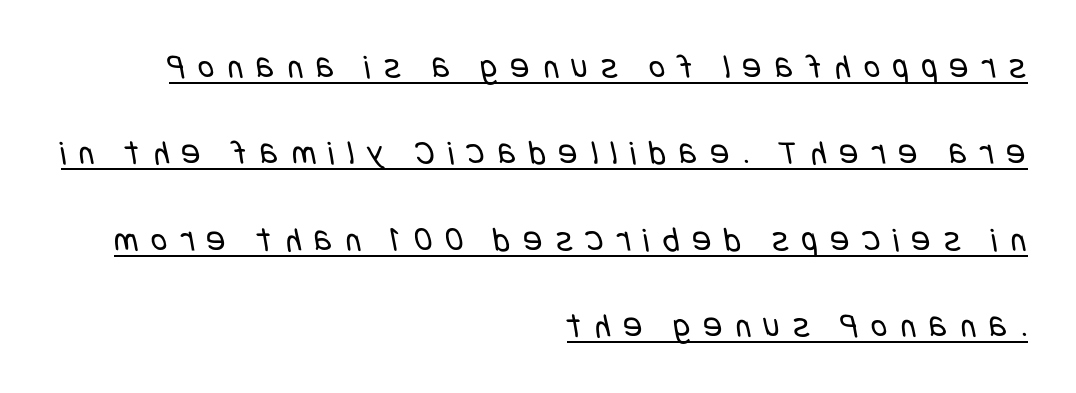
{"serif": "no", "bold": "no", "weight": "regular", "width": "condensed", "stroke_contrast": "low", "x_height": "large", "underline": "yes", "align": "right", "line_spacing": "loose", "line_spacing_ratio": 2.47, "letter_spacing": "wide", "letter_spacing_em": 0.38, "glyph_px": 35}
